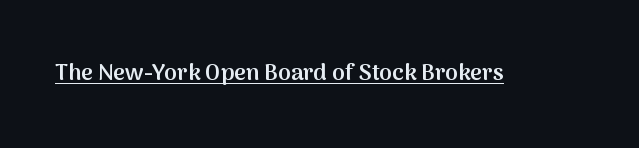
A typesetter would call this zero additional tracking. The rendered words wear a rule along their underside. Every character sits straight up, as roman type does. Typesetter's note: demi weight, one step under bold.
